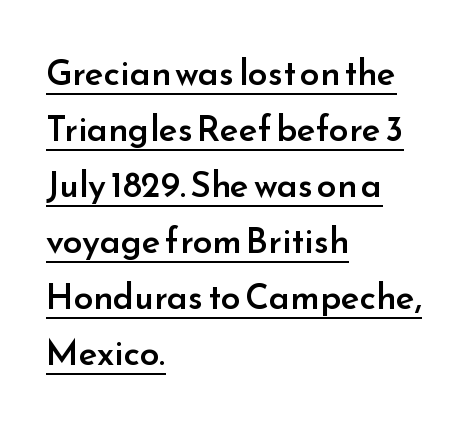
The image shows 35 px semibold sans-serif type, upright; set left-aligned, normal line spacing (1.6x), normal letter spacing, underlined; low stroke contrast and a small x-height.
